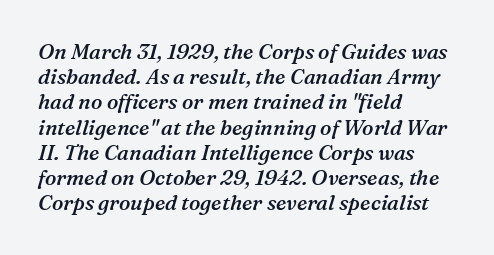
Clear beneath every line of the passage. The rendering applies a slant to the glyphs. The tracking reads as untouched default to a designer's eye. As a designer I'd log this as weight 600, semibold. The compositor pushed each line to the left boundary.
